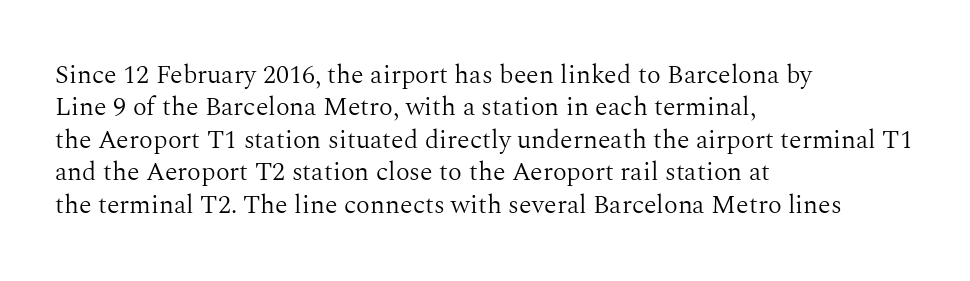
The image shows 26 px text type, upright; set left-aligned, normal line spacing (1.25x), normal letter spacing, not underlined.
